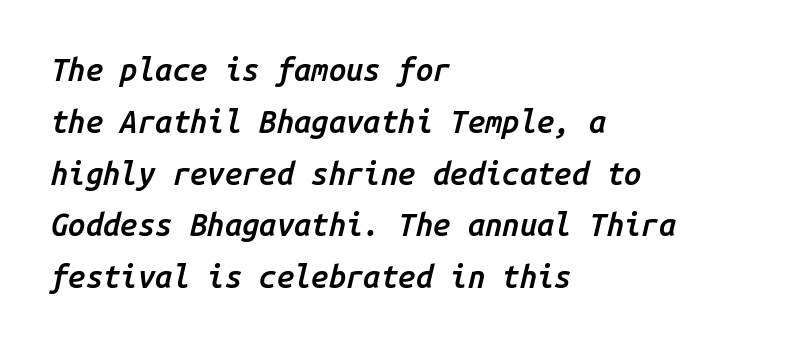
{"italic": "yes", "lean": "right", "slant_degrees": 14, "bold": "semi", "weight": "semibold", "width": "normal", "stroke_contrast": "low", "x_height": "medium", "monospaced": "yes", "underline": "no", "align": "left", "line_spacing": "normal", "line_spacing_ratio": 1.67, "letter_spacing": "normal", "letter_spacing_em": 0.0, "glyph_px": 31}
